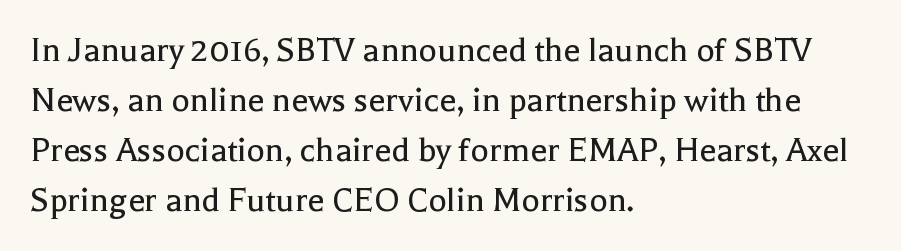
{"serif": "yes", "italic": "no", "bold": "no", "weight": "regular", "width": "normal", "x_height": "medium", "monospaced": "no", "underline": "no", "align": "left", "line_spacing": "normal", "line_spacing_ratio": 1.32, "letter_spacing": "normal", "letter_spacing_em": 0.0, "glyph_px": 38}
